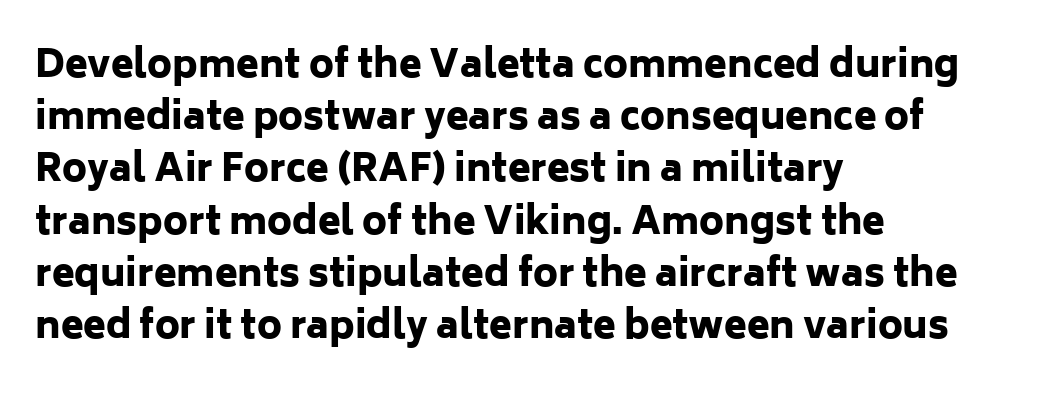
The image shows 37 px heavy sans-serif type, upright; set left-aligned, normal line spacing (1.41x), normal letter spacing, not underlined; low stroke contrast and a medium x-height.
